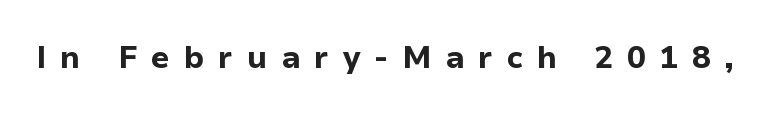
Q: Is the text bold? A: Yes.
Q: Is the text italic (slanted)? A: No, it is upright.
Q: Is the typeface a serif or a sans-serif typeface? A: Sans-serif.
Q: Is the text underlined? A: No.
Q: Is the spacing between letters normal or unusually wide? A: Unusually wide.
Q: Width (condensed, normal, or wide)? A: Normal.
Q: Stroke contrast? A: Low.
Q: x-height? A: Medium.
Q: Monospaced? A: No.
